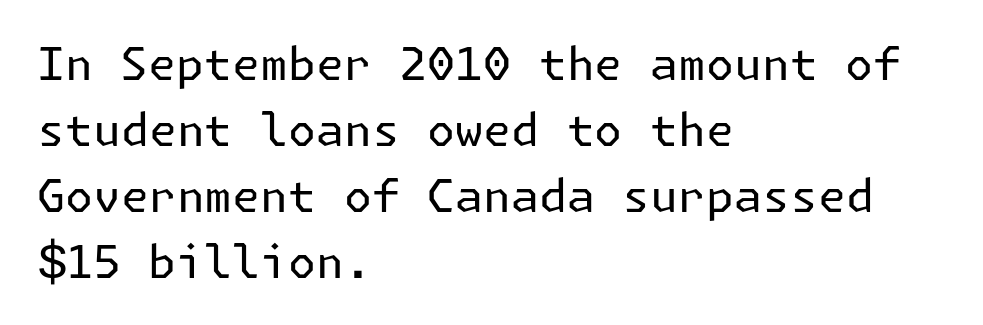
{"serif": "no", "italic": "no", "bold": "no", "weight": "regular", "width": "normal", "stroke_contrast": "low", "x_height": "medium", "underline": "no", "align": "left", "line_spacing": "normal", "line_spacing_ratio": 1.47, "letter_spacing": "normal", "letter_spacing_em": 0.0, "glyph_px": 45}
